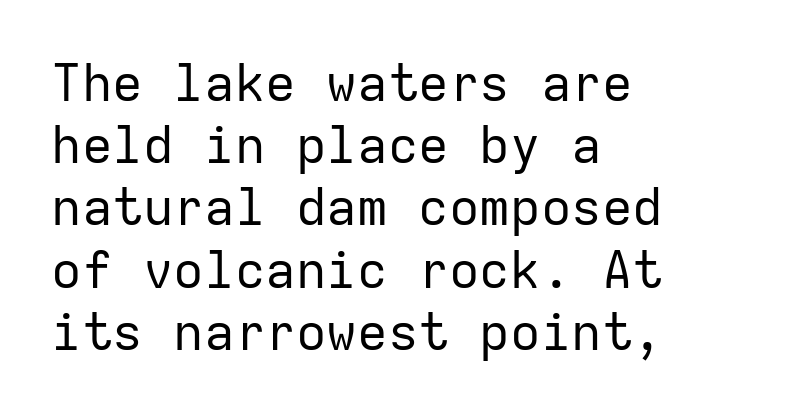
{"serif": "no", "italic": "no", "bold": "no", "weight": "regular", "width": "normal", "stroke_contrast": "low", "x_height": "medium", "monospaced": "yes", "underline": "no", "align": "left", "line_spacing_ratio": 1.22, "letter_spacing": "normal", "letter_spacing_em": 0.0, "glyph_px": 51}
